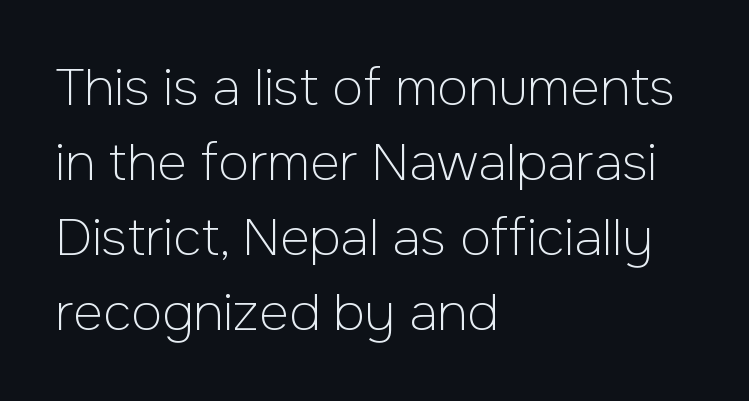
Q: Is the text bold? A: No.
Q: Is the text italic (slanted)? A: No, it is upright.
Q: Is the typeface a serif or a sans-serif typeface? A: Sans-serif.
Q: Is the text underlined? A: No.
Q: How is the paragraph aligned? A: Left-aligned.
Q: Is the spacing between letters normal or unusually wide? A: Normal.
Q: Is the spacing between lines tight, normal or loose? A: Normal.
Q: Width (condensed, normal, or wide)? A: Normal.
Q: Stroke contrast? A: Low.
Q: x-height? A: Medium.
Q: Monospaced? A: No.
